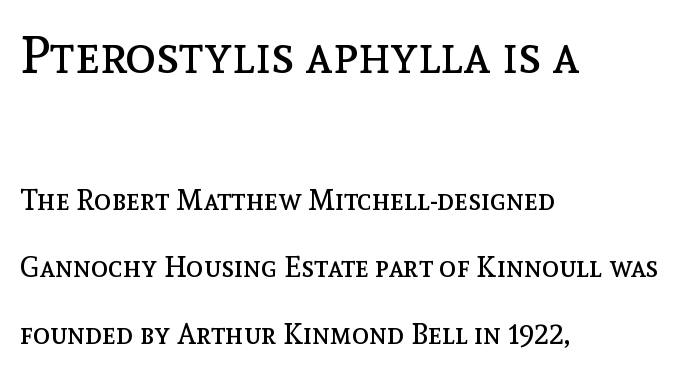
Only glyphs here, with clear space below each row. Compare the two chunks: the upper has the greater cap height. This sample uses plain, unmodified letter spacing. Visually the block forms a straight wall on the left and a jagged coastline on the right.
